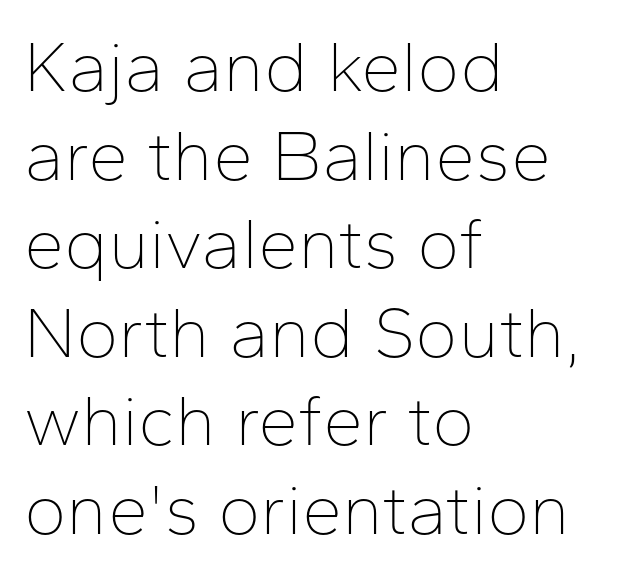
Where is the straight margin? On the left. Type style note: lacks serifs. Look at the tracking — it's just the regular setting, nothing added. Ascenders rise straight up at ninety degrees.
